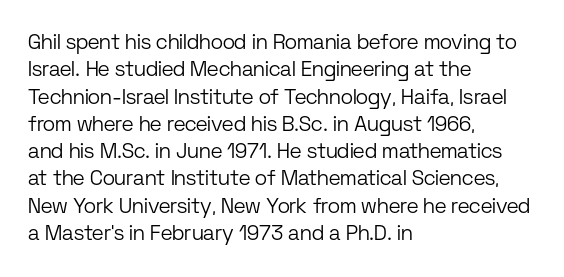
The image shows 21 px text type, upright; set left-aligned, normal line spacing (1.3x), normal letter spacing, not underlined.
